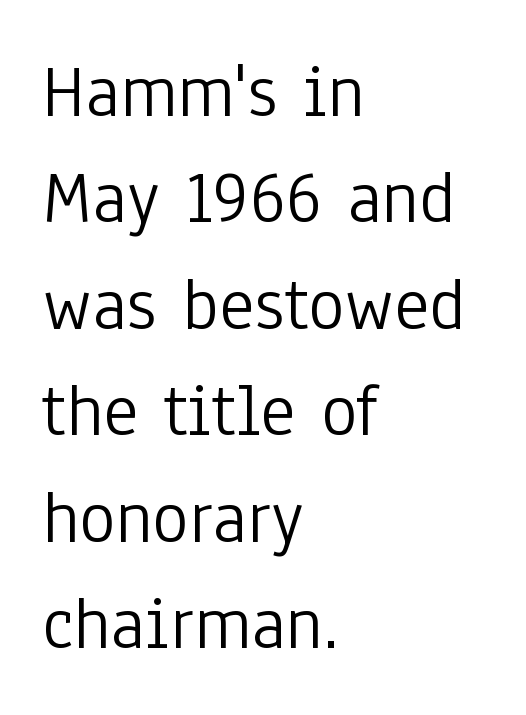
Q: Is the text bold? A: No.
Q: Is the text italic (slanted)? A: No, it is upright.
Q: Is the typeface a serif or a sans-serif typeface? A: Sans-serif.
Q: Is the text underlined? A: No.
Q: How is the paragraph aligned? A: Left-aligned.
Q: Is the spacing between letters normal or unusually wide? A: Normal.
Q: Is the spacing between lines tight, normal or loose? A: Normal.
Q: Width (condensed, normal, or wide)? A: Condensed.
Q: Stroke contrast? A: Low.
Q: x-height? A: Medium.
Q: Monospaced? A: No.
